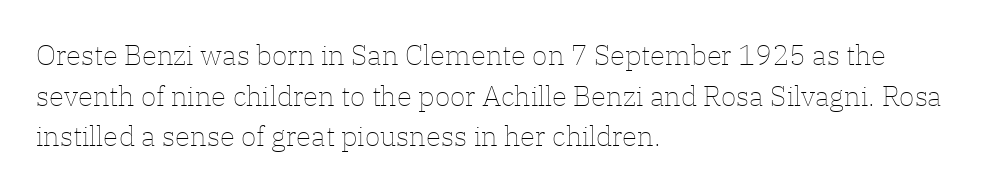
{"italic": "no", "bold": "no", "weight": "thin", "width": "normal", "stroke_contrast": "low", "x_height": "medium", "monospaced": "no", "underline": "no", "align": "left", "line_spacing": "normal", "line_spacing_ratio": 1.45, "letter_spacing": "normal", "letter_spacing_em": 0.0, "glyph_px": 28}
